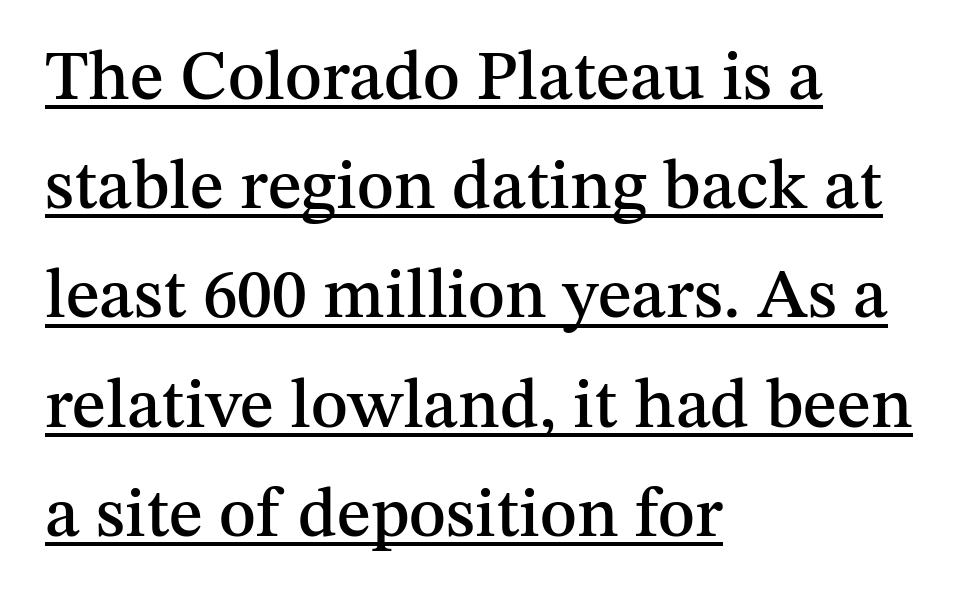
{"serif": "yes", "italic": "no", "width": "normal", "stroke_contrast": "medium", "x_height": "medium", "monospaced": "no", "underline": "yes", "align": "left", "line_spacing": "normal", "line_spacing_ratio": 1.56, "letter_spacing": "normal", "letter_spacing_em": 0.0, "glyph_px": 70}
